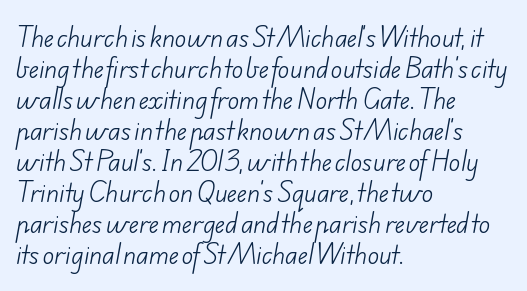
The image shows 24 px text type; set left-aligned, normal line spacing (1.29x), normal letter spacing, not underlined.
